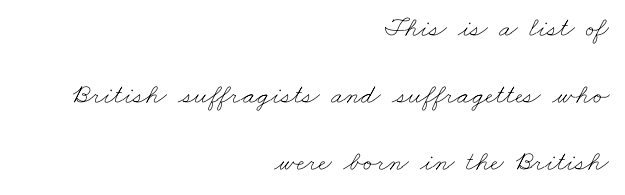
The image shows 28 px thin, wide type; set right-aligned, loose line spacing (2.39x), normal letter spacing, not underlined; low stroke contrast and a small x-height.
